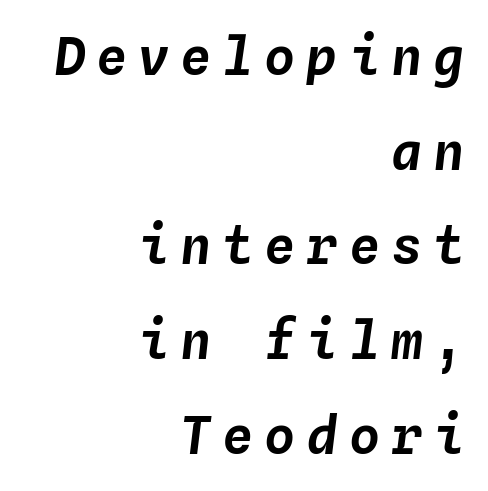
{"italic": "yes", "lean": "right", "slant_degrees": 4, "width": "normal", "stroke_contrast": "low", "x_height": "medium", "monospaced": "yes", "underline": "no", "align": "right", "line_spacing_ratio": 1.82, "letter_spacing": "wide", "letter_spacing_em": 0.21, "glyph_px": 52}
